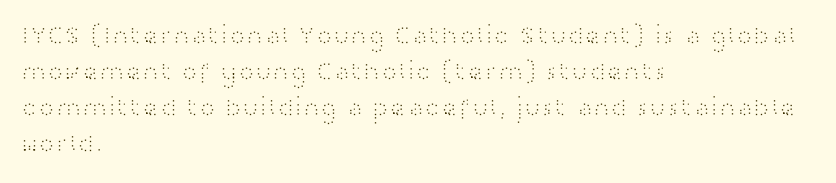
The characters are drawn with everyday or finer stroke widths. Line beginnings align vertically; line endings do not. Rule under the text: the space is simply empty. Words appear dense and cohesive because spacing is normal. Whoever set this chose a conventional vertical rhythm. Rendered with straight, roman letterforms.
